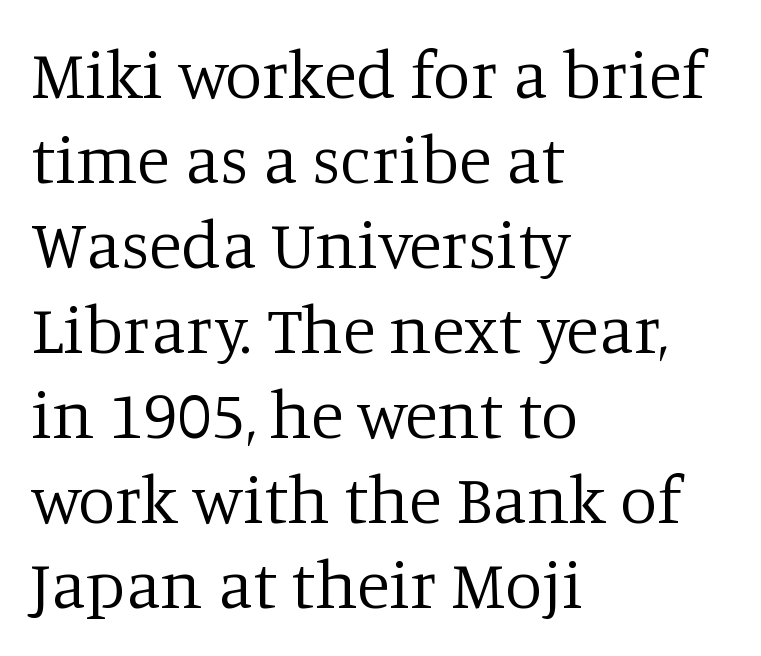
{"serif": "yes", "italic": "no", "bold": "no", "weight": "regular", "width": "normal", "stroke_contrast": "low", "x_height": "large", "monospaced": "no", "underline": "no", "align": "left", "line_spacing": "normal", "line_spacing_ratio": 1.25, "letter_spacing": "normal", "letter_spacing_em": 0.0, "glyph_px": 68}
